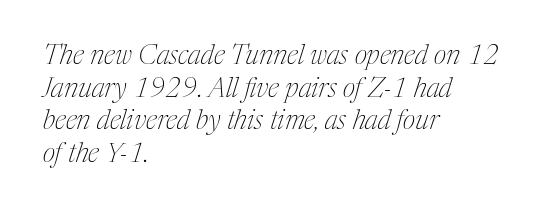
Typeset ragged right — the left edge is the straight one. If you drew a line through each stem, it would be angled. Standard letterfit; no display-style spreading of the glyphs. Is the stroke heavy? The answer is a plain regular-or-lighter.
